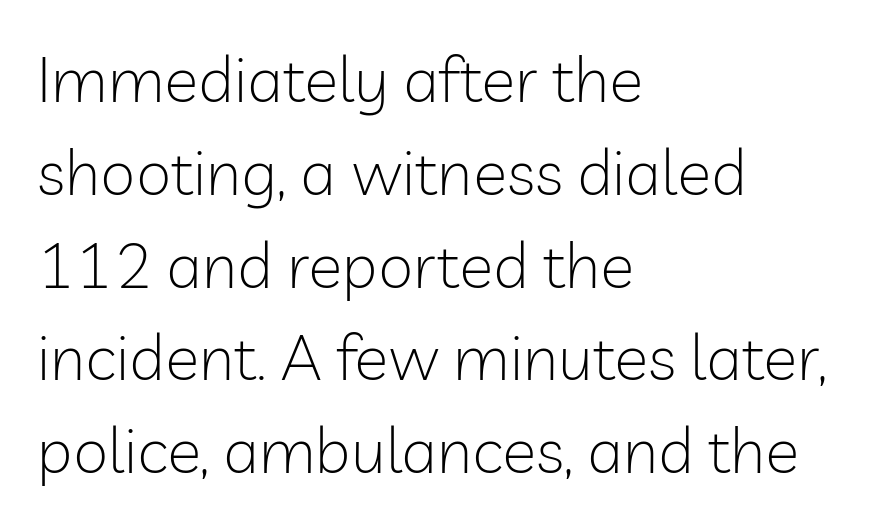
The image shows 64 px light sans-serif type, upright; set left-aligned, normal line spacing (1.45x), normal letter spacing, not underlined; low stroke contrast and a medium x-height.
